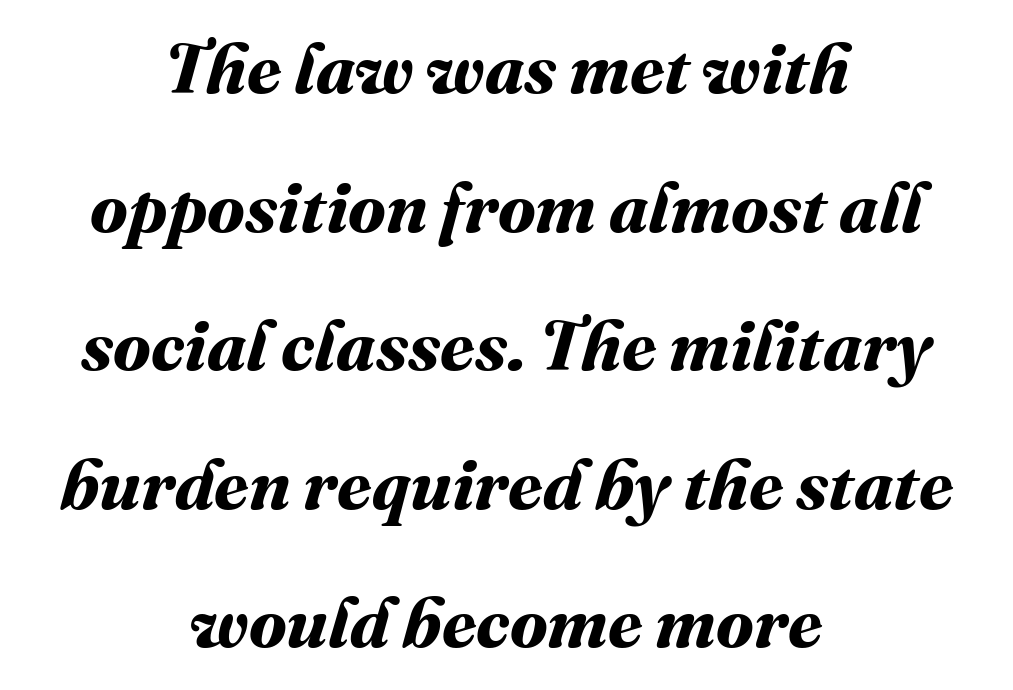
Q: Is the text bold? A: Yes.
Q: Is the text underlined? A: No.
Q: How is the paragraph aligned? A: Centered.
Q: Is the spacing between letters normal or unusually wide? A: Normal.
Q: Is the spacing between lines tight, normal or loose? A: Loose.
Q: Width (condensed, normal, or wide)? A: Normal.
Q: Stroke contrast? A: Medium.
Q: x-height? A: Medium.
Q: Monospaced? A: No.
